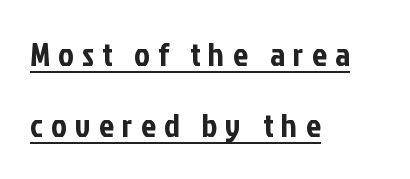
{"serif": "no", "italic": "no", "width": "condensed", "stroke_contrast": "low", "x_height": "medium", "monospaced": "no", "underline": "yes", "align": "left", "line_spacing": "loose", "line_spacing_ratio": 2.16, "letter_spacing": "wide", "letter_spacing_em": 0.25, "glyph_px": 33}
